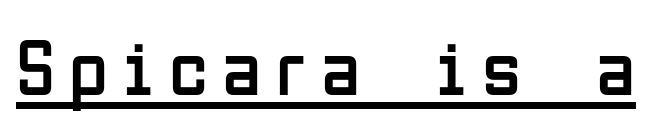
{"serif": "no", "italic": "no", "bold": "no", "weight": "regular", "width": "condensed", "stroke_contrast": "low", "x_height": "medium", "monospaced": "no", "underline": "yes", "glyph_px": 80}
